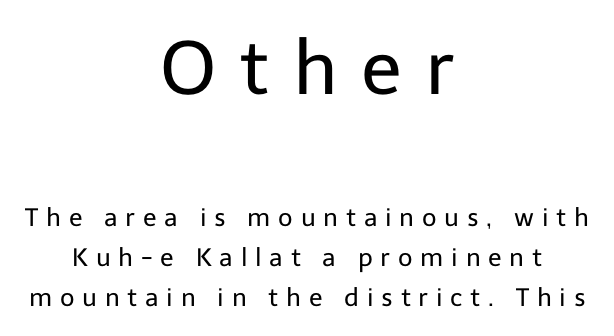
The image shows 75 px regular-weight sans-serif type, upright; set centered, normal line spacing (1.59x), unusually wide letter spacing (+0.31 em), not underlined; the first (top) block is 3.0x larger; low stroke contrast and a medium x-height.
